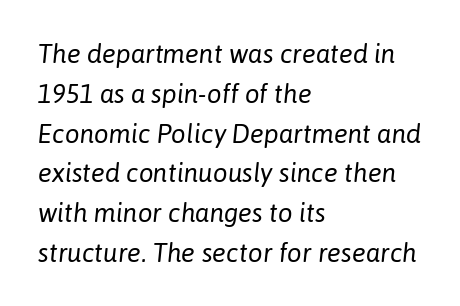
Q: Is the text bold? A: No.
Q: Is the text italic (slanted)? A: Yes, it leans right by about 6 degrees.
Q: Is the text underlined? A: No.
Q: How is the paragraph aligned? A: Left-aligned.
Q: Is the spacing between letters normal or unusually wide? A: Normal.
Q: Is the spacing between lines tight, normal or loose? A: Normal.
